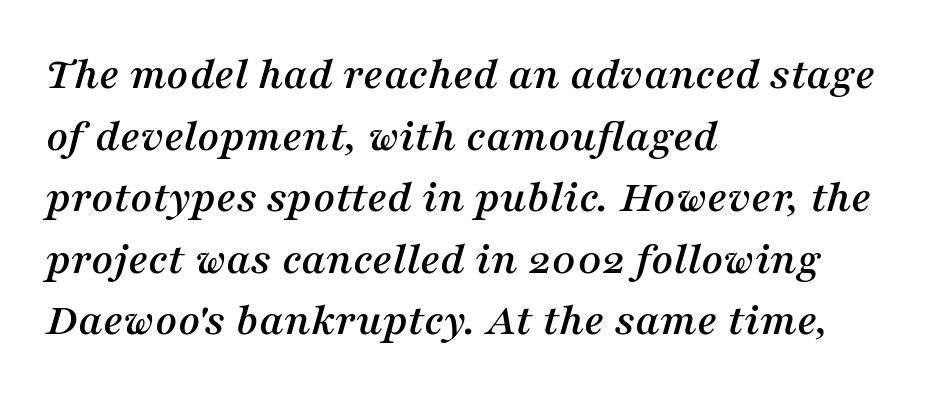
Typeset ragged right — the left edge is the straight one. In terms of letterspacing, this is plain default setting. The leading is moderate, giving the passage an even texture. Each letter keeps its own natural width here, so spacing adapts to shape.
